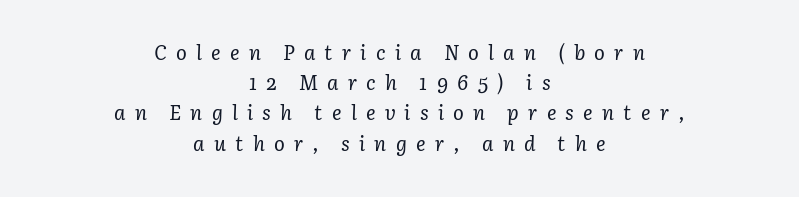
Q: Is the text bold? A: No.
Q: Is the text italic (slanted)? A: Yes, it leans right by about 3 degrees.
Q: Is the text underlined? A: No.
Q: How is the paragraph aligned? A: Centered.
Q: Is the spacing between letters normal or unusually wide? A: Unusually wide.
Q: Is the spacing between lines tight, normal or loose? A: Normal.
